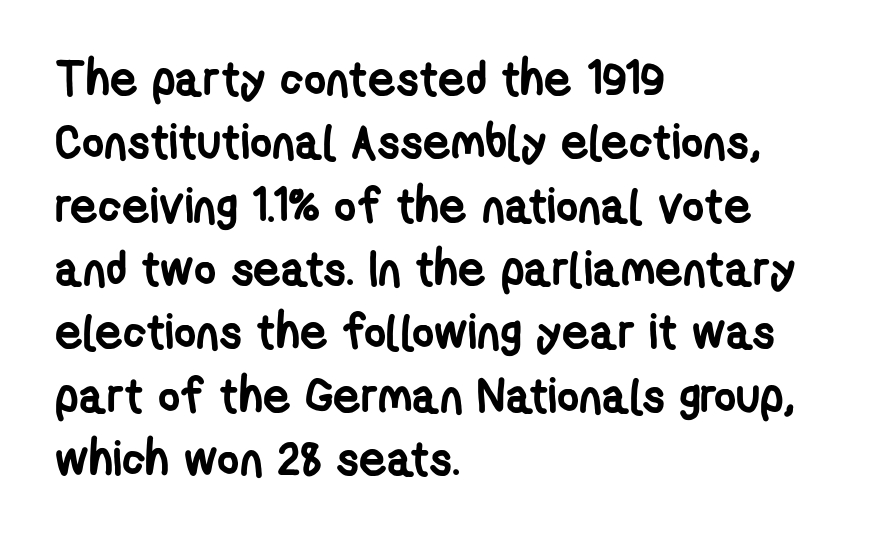
Compared with typical body copy, the letter spacing here is the same. Leftover space on each line is placed entirely after the last word. Notice how descenders clear the ascenders below comfortably — that's standard leading. Typesetter's note: full bold, strokes at maximum text heaviness.
